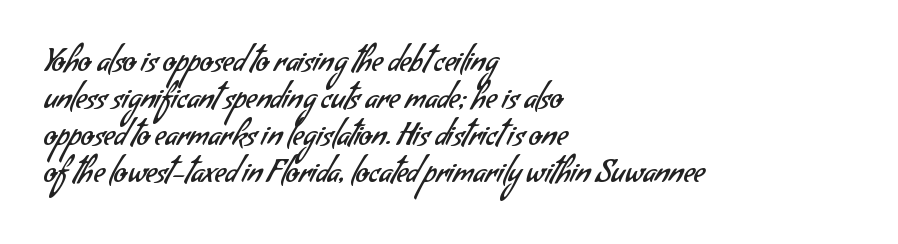
The letters advance in unequal steps, a hallmark of proportional type. Horizontally, the lines are justified to the leading edge only. Nothing sits at the stroke ends, so this counts as sans-serif. Unmarked baselines from the first word to the last. A typesetter would call this zero additional tracking.
